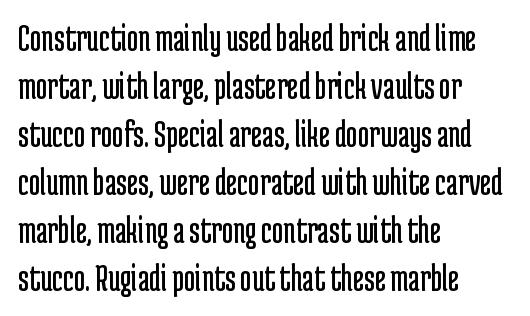
{"serif": "no", "italic": "no", "bold": "no", "weight": "regular", "width": "condensed", "stroke_contrast": "low", "x_height": "medium", "monospaced": "no", "underline": "no", "align": "left", "line_spacing_ratio": 1.23, "letter_spacing": "normal", "letter_spacing_em": 0.0, "glyph_px": 39}
